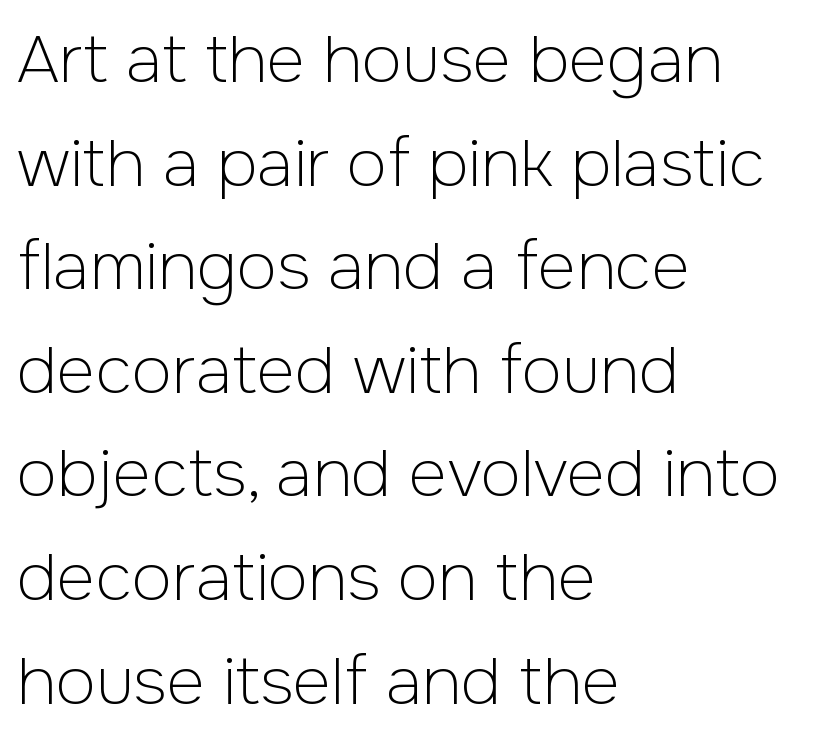
Q: Is the text bold? A: No.
Q: Is the text italic (slanted)? A: No, it is upright.
Q: Is the typeface a serif or a sans-serif typeface? A: Sans-serif.
Q: Is the text underlined? A: No.
Q: How is the paragraph aligned? A: Left-aligned.
Q: Is the spacing between letters normal or unusually wide? A: Normal.
Q: Is the spacing between lines tight, normal or loose? A: Normal.
Q: Width (condensed, normal, or wide)? A: Normal.
Q: Stroke contrast? A: Low.
Q: x-height? A: Medium.
Q: Monospaced? A: No.
